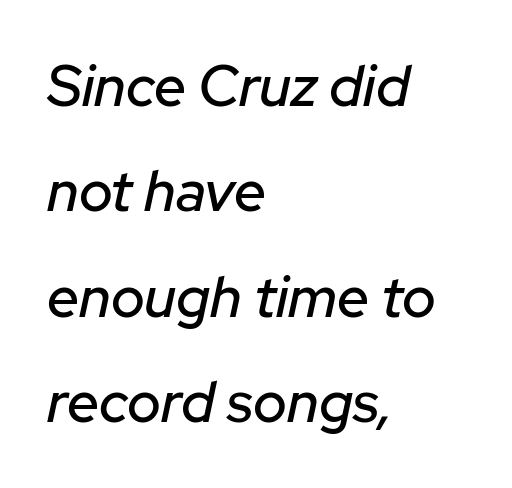
Q: Is the text italic (slanted)? A: Yes, it leans right by about 12 degrees.
Q: Is the text underlined? A: No.
Q: How is the paragraph aligned? A: Left-aligned.
Q: Is the spacing between letters normal or unusually wide? A: Normal.
Q: Width (condensed, normal, or wide)? A: Normal.
Q: Stroke contrast? A: Low.
Q: x-height? A: Medium.
Q: Monospaced? A: No.
